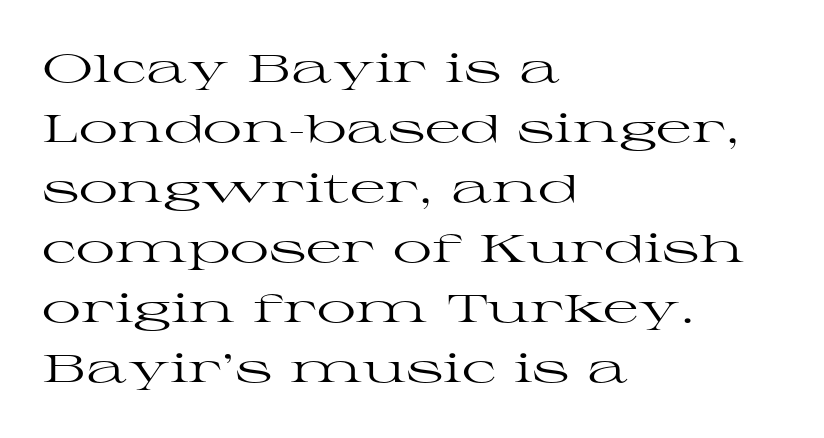
{"serif": "yes", "italic": "no", "bold": "no", "weight": "regular", "width": "wide", "stroke_contrast": "high", "x_height": "medium", "monospaced": "no", "underline": "no", "align": "left", "line_spacing": "normal", "line_spacing_ratio": 1.54, "letter_spacing": "normal", "letter_spacing_em": 0.0, "glyph_px": 39}
